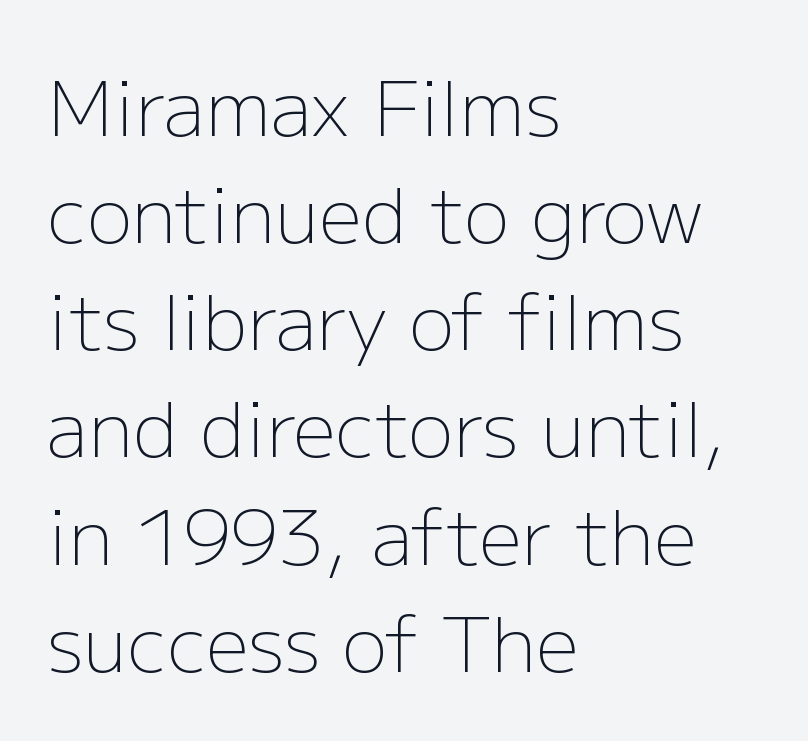
Posture: straight, roman, zero tilt. This is not heavy type; no bold has been used. The font family rendered here belongs to the sans-serif group. What's the leading like? Ordinary, nothing unusual. Nobody touched the tracking dial on this one.
